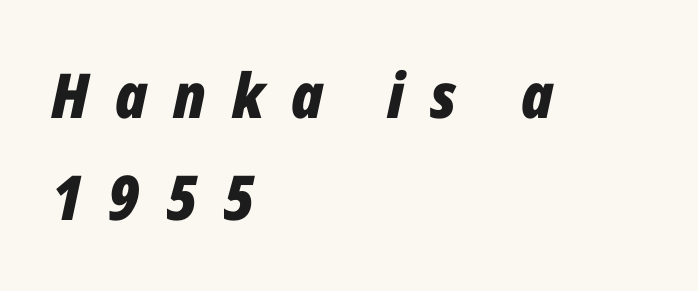
The image shows 62 px bold, condensed type, italic (leaning right); set left-aligned, normal line spacing (1.65x), unusually wide letter spacing (+0.42 em), not underlined; low stroke contrast and a medium x-height.
